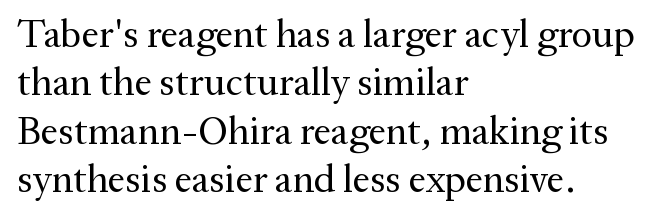
The image shows 39 px regular-weight serif type, upright; set left-aligned, line spacing 1.24x, normal letter spacing, not underlined; medium stroke contrast and a medium x-height.
